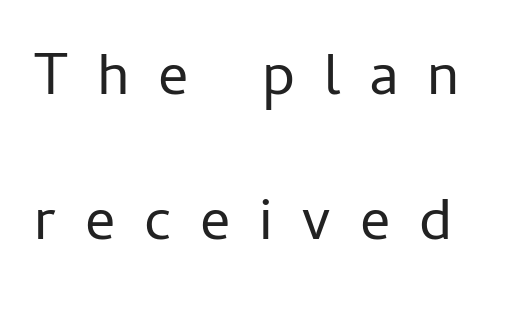
The passage shown is typeset with a sans-serif family. Do the characters align in a grid? No, the font is proportional. Every character sits straight up, as roman type does. The specimen omits any rule beneath the text block's lines. Substantial extra tracking has been applied to these lines. No heavy texture on the line: the type isn't bold.
